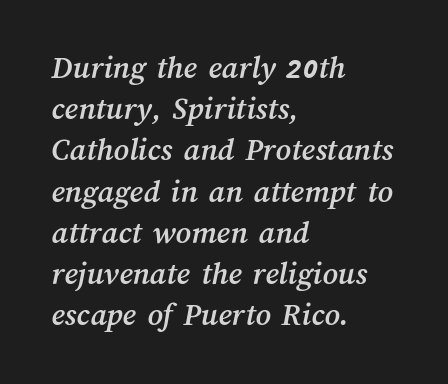
{"width": "normal", "stroke_contrast": "medium", "x_height": "medium", "monospaced": "no", "underline": "no", "align": "left", "line_spacing": "normal", "line_spacing_ratio": 1.25, "letter_spacing": "normal", "letter_spacing_em": 0.0, "glyph_px": 33}
